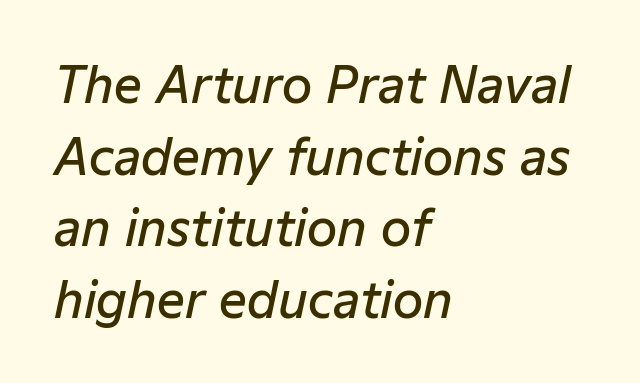
Q: Is the text bold? A: Semi-bold.
Q: Is the text italic (slanted)? A: Yes, it leans right by about 12 degrees.
Q: Is the text underlined? A: No.
Q: How is the paragraph aligned? A: Left-aligned.
Q: Is the spacing between letters normal or unusually wide? A: Normal.
Q: Is the spacing between lines tight, normal or loose? A: Normal.
Q: Width (condensed, normal, or wide)? A: Normal.
Q: Stroke contrast? A: Low.
Q: x-height? A: Medium.
Q: Monospaced? A: No.
